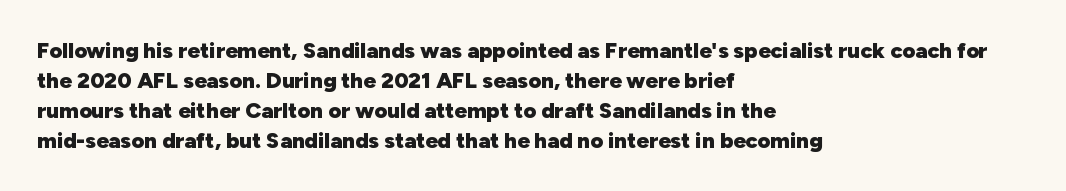
The image shows 22 px bold type, upright; set left-aligned, normal line spacing (1.36x), normal letter spacing, not underlined.
